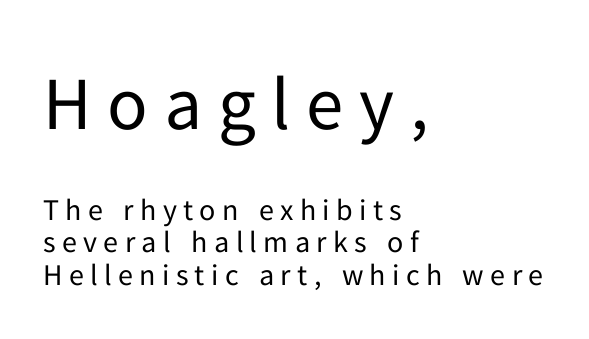
Q: Is the text bold? A: No.
Q: Is the text italic (slanted)? A: No, it is upright.
Q: Is the typeface a serif or a sans-serif typeface? A: Sans-serif.
Q: Is the text underlined? A: No.
Q: How is the paragraph aligned? A: Left-aligned.
Q: Is the spacing between letters normal or unusually wide? A: Unusually wide.
Q: Is the spacing between lines tight, normal or loose? A: Tight.
Q: Which block of text is set in a larger size, the first (top) or the second (bottom)? A: The first (top) one.
Q: Width (condensed, normal, or wide)? A: Normal.
Q: Stroke contrast? A: Low.
Q: x-height? A: Medium.
Q: Monospaced? A: No.
